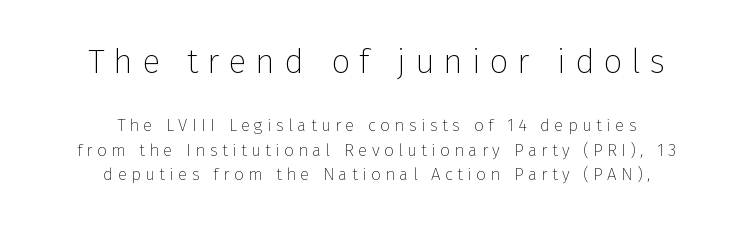
{"serif": "no", "italic": "no", "bold": "no", "weight": "thin", "width": "normal", "stroke_contrast": "low", "x_height": "medium", "monospaced": "no", "underline": "no", "align": "center", "line_spacing": "normal", "line_spacing_ratio": 1.44, "letter_spacing": "wide", "letter_spacing_em": 0.26, "larger_block": "first", "size_ratio": 2.0, "glyph_px": 34}
